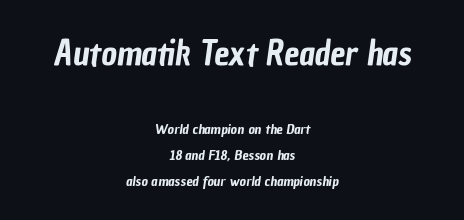
The image shows 34 px condensed sans-serif type; set centered, line spacing 1.85x, normal letter spacing, not underlined; the first (top) block is 2.43x larger; low stroke contrast and a medium x-height.
